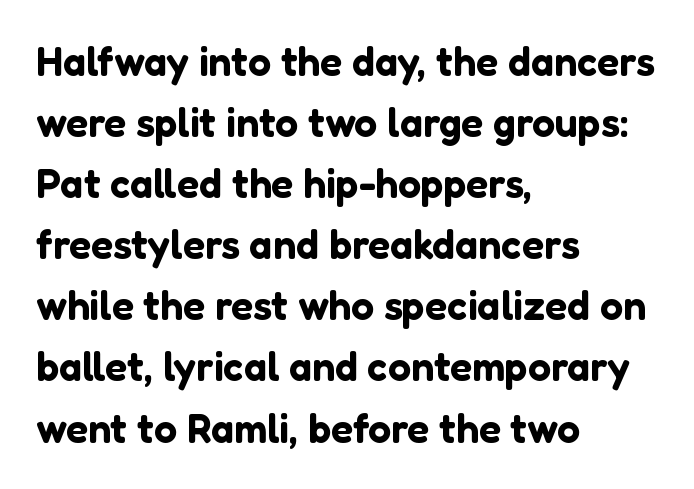
The image shows 41 px sans-serif type, upright; set left-aligned, normal line spacing (1.49x), normal letter spacing, not underlined; low stroke contrast and a medium x-height.
